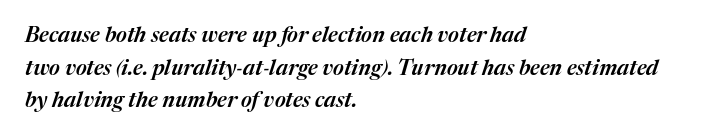
{"italic": "yes", "lean": "right", "slant_degrees": 17, "underline": "no", "align": "left", "line_spacing": "normal", "line_spacing_ratio": 1.55, "letter_spacing": "normal", "letter_spacing_em": 0.0, "glyph_px": 21}
